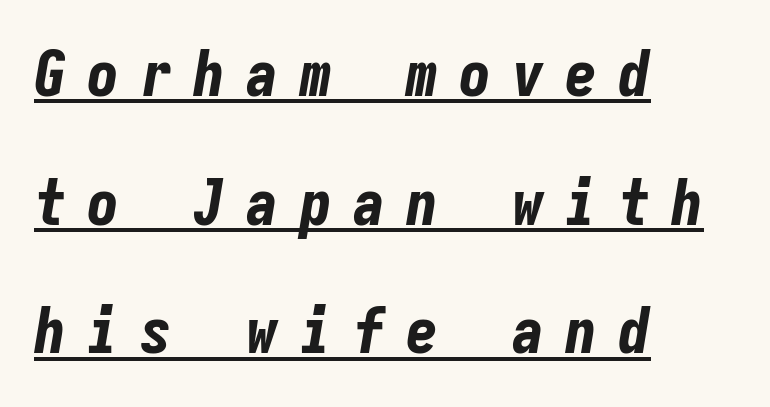
{"italic": "yes", "lean": "right", "slant_degrees": 9, "bold": "yes", "weight": "bold", "width": "condensed", "stroke_contrast": "low", "x_height": "medium", "monospaced": "yes", "underline": "yes", "align": "left", "line_spacing": "loose", "line_spacing_ratio": 2.01, "letter_spacing": "wide", "letter_spacing_em": 0.33, "glyph_px": 64}
